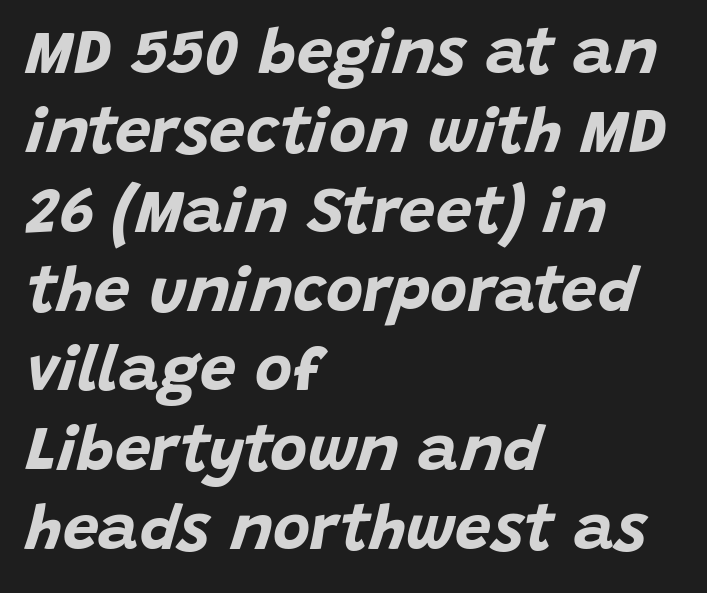
The image shows 64 px bold type, italic (leaning right); set left-aligned, line spacing 1.24x, normal letter spacing, not underlined; low stroke contrast and a large x-height.
